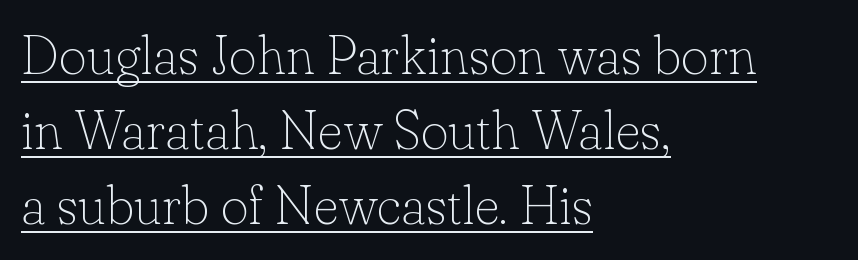
{"serif": "yes", "italic": "no", "bold": "no", "weight": "thin", "width": "normal", "stroke_contrast": "low", "x_height": "small", "monospaced": "no", "underline": "yes", "align": "left", "line_spacing": "normal", "line_spacing_ratio": 1.39, "letter_spacing": "normal", "letter_spacing_em": 0.0, "glyph_px": 54}
